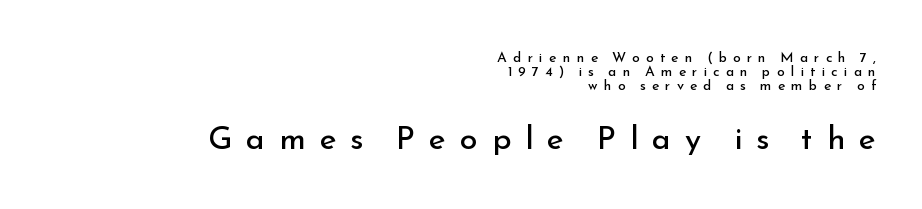
The glyphs are unaccompanied by any horizontal stroke below them. Leading: reduced. Here the glyphs are tracked loosely, breaking word shapes into spaced letters. The glyphs in this specimen are sans serif. The letters advance in unequal steps, a hallmark of proportional type.
